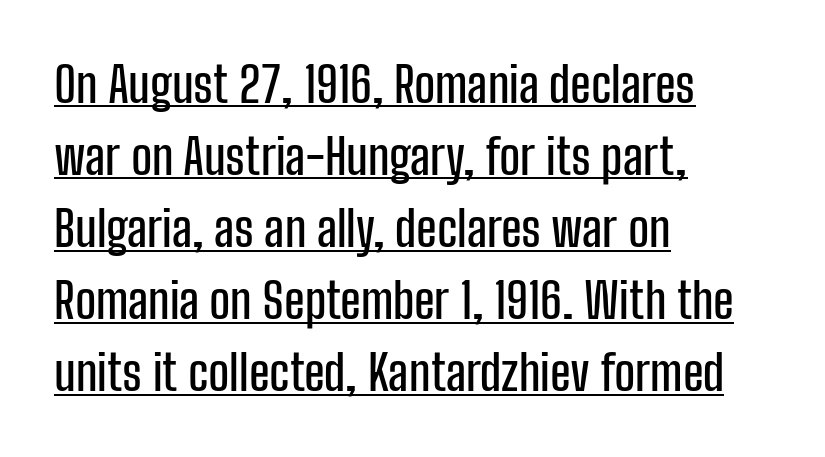
The image shows 49 px condensed sans-serif type, upright; set left-aligned, normal line spacing (1.47x), normal letter spacing, underlined; low stroke contrast and a medium x-height.
